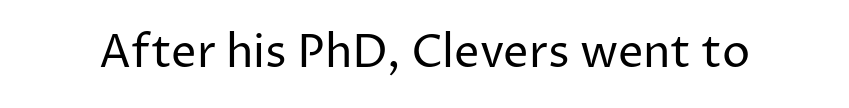
The image shows 45 px regular-weight sans-serif type, upright; set normal letter spacing, not underlined; low stroke contrast and a medium x-height.
